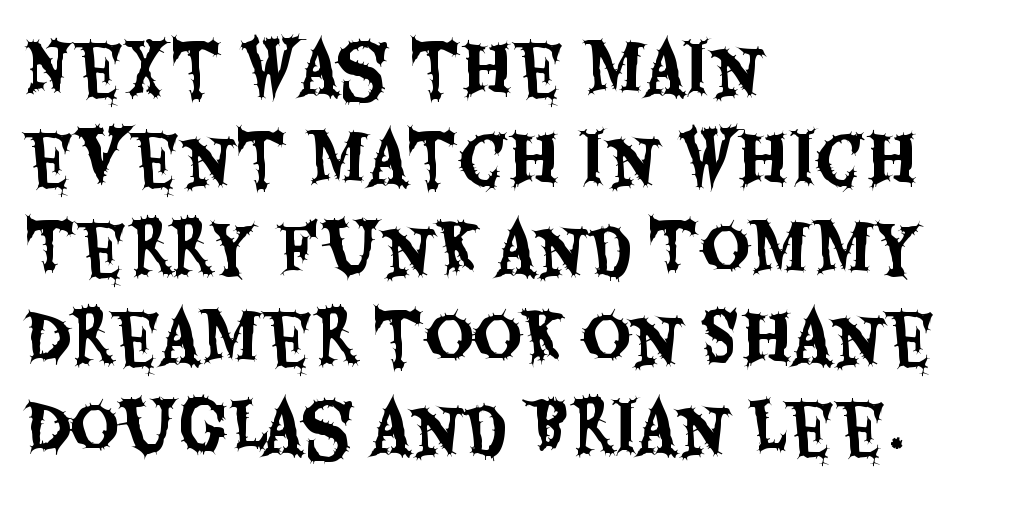
{"serif": "no", "italic": "no", "width": "condensed", "stroke_contrast": "medium", "x_height": "large", "monospaced": "no", "underline": "no", "align": "left", "line_spacing": "normal", "line_spacing_ratio": 1.32, "letter_spacing": "normal", "letter_spacing_em": 0.0, "glyph_px": 68}
